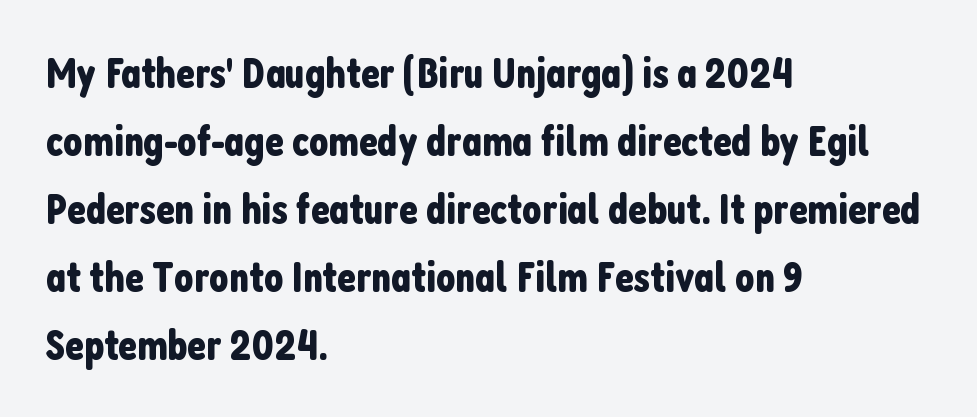
A typesetter would call this proportional, since set widths differ per character. Line spacing here is normal. Characters remain perfectly vertical along every line. Leftover space on each line is placed entirely after the last word.
